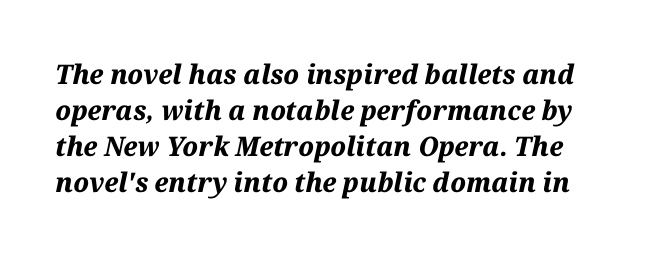
Q: Is the text bold? A: Yes.
Q: Is the text italic (slanted)? A: Yes, it leans right by about 12 degrees.
Q: Is the text underlined? A: No.
Q: Is the spacing between letters normal or unusually wide? A: Normal.
Q: Is the spacing between lines tight, normal or loose? A: Normal.
